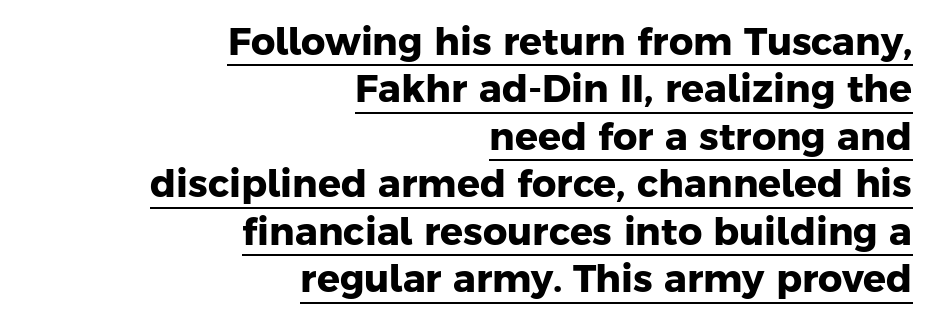
The characters display no serif detailing; their extremities are plain. Honestly, the row spacing looks completely unremarkable. All the whitespace from short lines collects on the left. There is no visible air inserted between adjacent glyphs.
